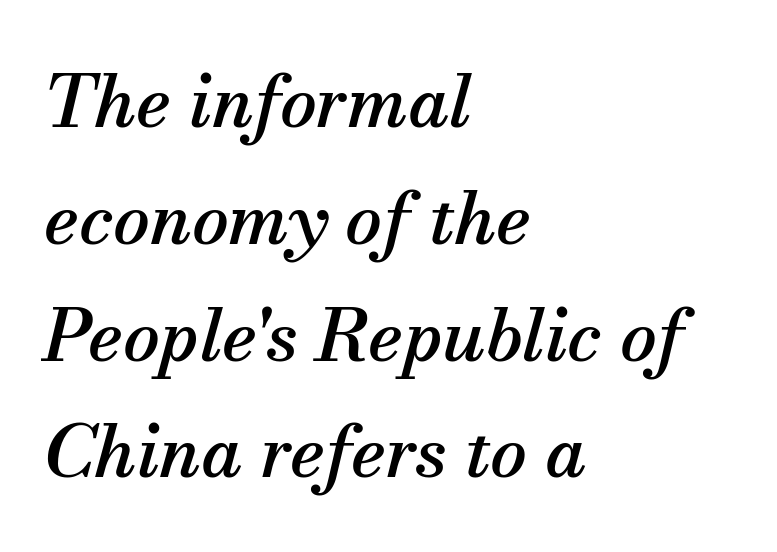
Q: Is the text italic (slanted)? A: Yes, it leans right by about 13 degrees.
Q: Is the typeface a serif or a sans-serif typeface? A: Serif.
Q: Is the text underlined? A: No.
Q: How is the paragraph aligned? A: Left-aligned.
Q: Is the spacing between letters normal or unusually wide? A: Normal.
Q: Is the spacing between lines tight, normal or loose? A: Normal.
Q: Width (condensed, normal, or wide)? A: Normal.
Q: Stroke contrast? A: Medium.
Q: x-height? A: Small.
Q: Monospaced? A: No.
